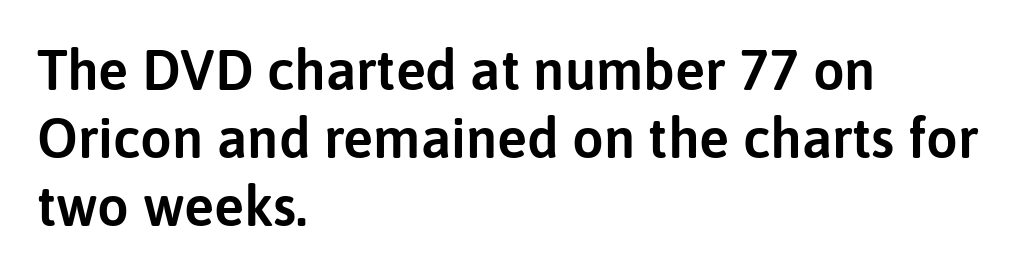
The image shows 56 px sans-serif type, upright; set left-aligned, line spacing 1.21x, normal letter spacing, not underlined; low stroke contrast and a medium x-height.
